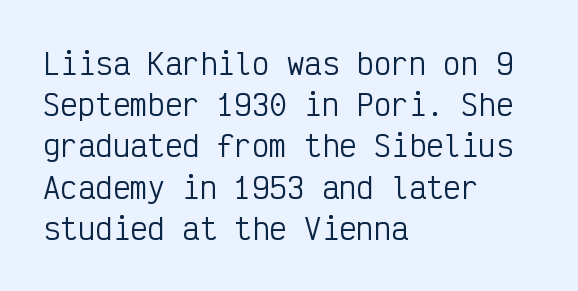
The image shows 29 px regular-weight, condensed sans-serif type, upright, monospaced; set left-aligned, normal line spacing (1.42x), normal letter spacing, not underlined; low stroke contrast and a medium x-height.
